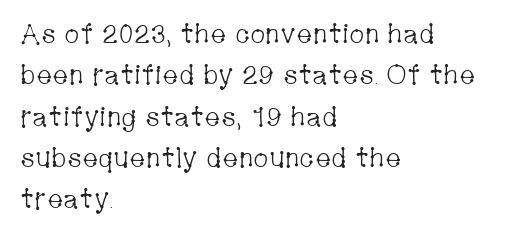
The image shows 27 px text type, upright; set left-aligned, normal line spacing (1.53x), normal letter spacing, not underlined.
